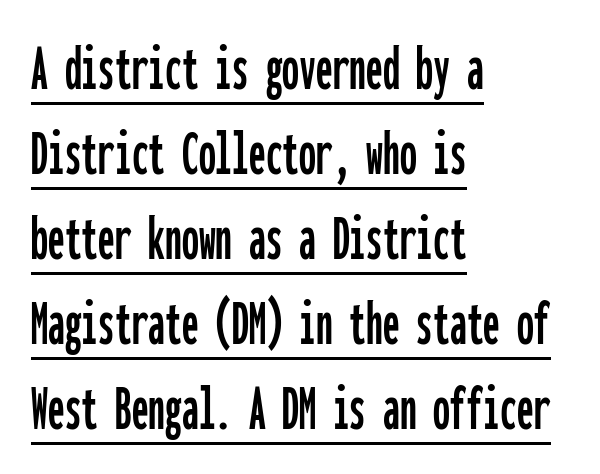
Q: Is the text italic (slanted)? A: No, it is upright.
Q: Is the typeface a serif or a sans-serif typeface? A: Sans-serif.
Q: Is the text underlined? A: Yes.
Q: How is the paragraph aligned? A: Left-aligned.
Q: Is the spacing between letters normal or unusually wide? A: Normal.
Q: Is the spacing between lines tight, normal or loose? A: Normal.
Q: Width (condensed, normal, or wide)? A: Condensed.
Q: Stroke contrast? A: Low.
Q: x-height? A: Medium.
Q: Monospaced? A: Yes.
